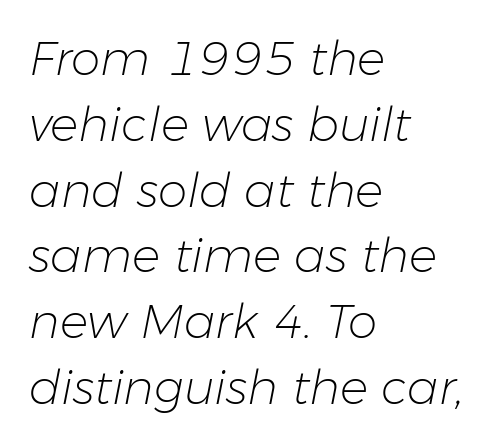
Quick note: underline off. Compared with typical paragraphs, the rows here are spaced about the same. Is the stroke heavy? The answer is a plain regular-or-lighter. Compared with typical body copy, the letter spacing here is the same. You can tell it's italic because the verticals aren't actually vertical.
